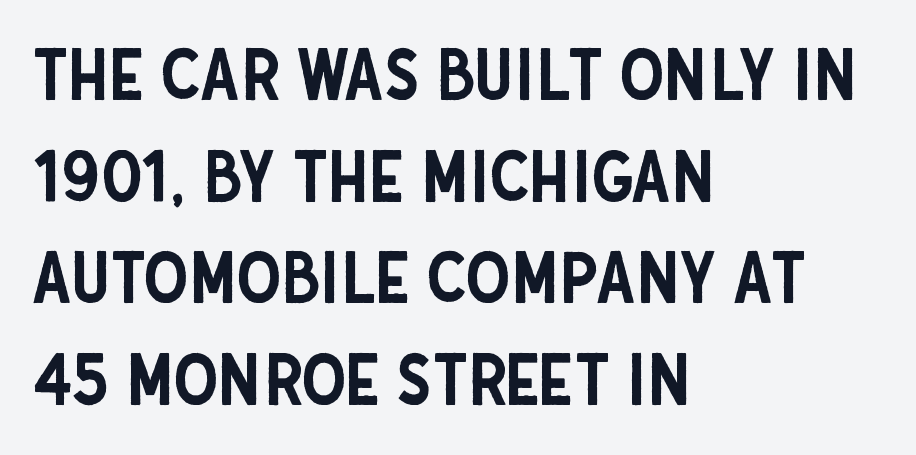
{"serif": "no", "italic": "no", "width": "condensed", "stroke_contrast": "low", "x_height": "large", "monospaced": "no", "underline": "no", "align": "left", "line_spacing": "normal", "line_spacing_ratio": 1.43, "letter_spacing": "normal", "letter_spacing_em": 0.0, "glyph_px": 71}
